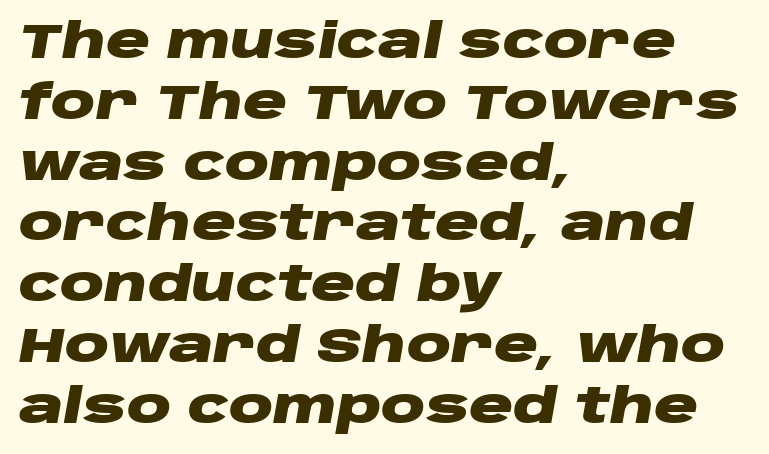
Q: Is the text bold? A: Yes.
Q: Is the text italic (slanted)? A: Yes, it leans right by about 10 degrees.
Q: Is the text underlined? A: No.
Q: How is the paragraph aligned? A: Left-aligned.
Q: Is the spacing between letters normal or unusually wide? A: Normal.
Q: Width (condensed, normal, or wide)? A: Wide.
Q: Stroke contrast? A: Low.
Q: x-height? A: Large.
Q: Monospaced? A: No.
